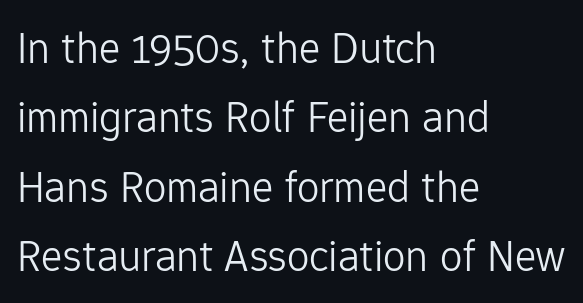
{"serif": "no", "italic": "no", "bold": "no", "weight": "light", "width": "normal", "stroke_contrast": "low", "x_height": "medium", "monospaced": "no", "underline": "no", "align": "left", "line_spacing": "normal", "line_spacing_ratio": 1.54, "letter_spacing": "normal", "letter_spacing_em": 0.0, "glyph_px": 45}
